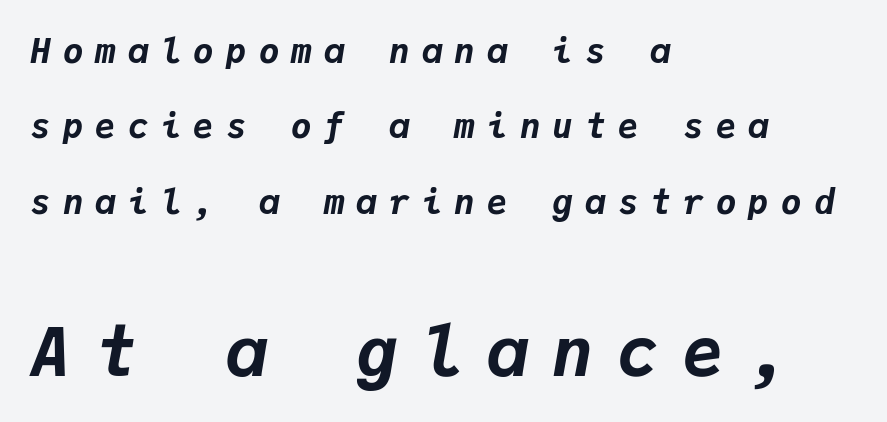
How are the letters spaced? Widely, with obvious added tracking. The letters march in equal steps, a hallmark of fixed-pitch type. Each glyph is drawn with heavy, bold strokes. If you drew a line through each stem, it would be angled. The setting favours the left margin, as ordinary paragraphs usually do.
